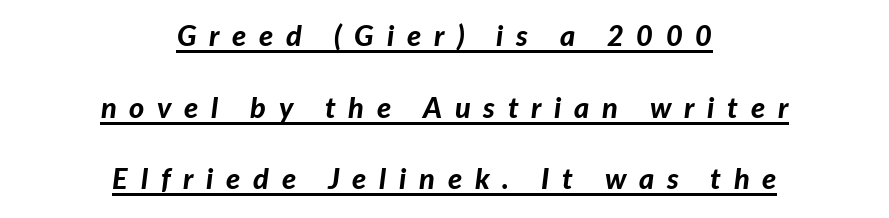
{"italic": "yes", "lean": "right", "slant_degrees": 7, "bold": "yes", "weight": "bold", "width": "normal", "stroke_contrast": "low", "x_height": "medium", "monospaced": "no", "underline": "yes", "align": "center", "line_spacing": "loose", "line_spacing_ratio": 2.47, "letter_spacing": "wide", "letter_spacing_em": 0.44, "glyph_px": 29}
